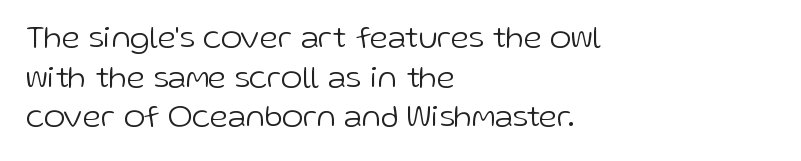
{"serif": "no", "italic": "no", "bold": "no", "weight": "light", "width": "normal", "stroke_contrast": "low", "x_height": "medium", "monospaced": "no", "underline": "no", "align": "left", "line_spacing_ratio": 1.24, "letter_spacing": "normal", "letter_spacing_em": 0.0, "glyph_px": 32}
